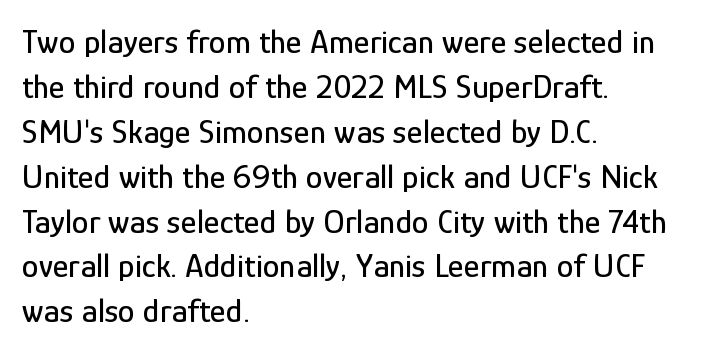
The image shows 34 px condensed sans-serif type, upright; set left-aligned, normal line spacing (1.32x), normal letter spacing, not underlined; low stroke contrast and a medium x-height.
